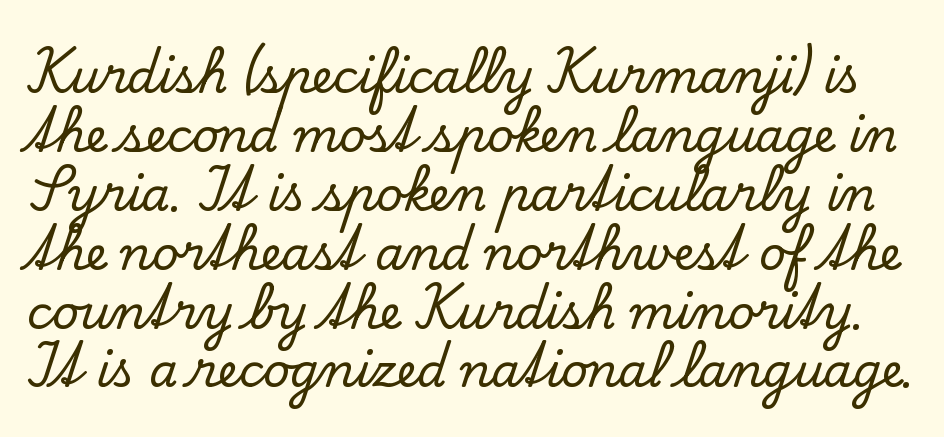
Q: Is the text italic (slanted)? A: Yes.
Q: Is the typeface a serif or a sans-serif typeface? A: Serif.
Q: Is the text underlined? A: No.
Q: Is the spacing between letters normal or unusually wide? A: Normal.
Q: Is the spacing between lines tight, normal or loose? A: Normal.
Q: Width (condensed, normal, or wide)? A: Normal.
Q: Stroke contrast? A: Low.
Q: x-height? A: Small.
Q: Monospaced? A: No.
